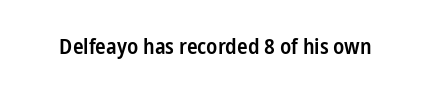
Q: Is the text bold? A: Semi-bold.
Q: Is the text italic (slanted)? A: No, it is upright.
Q: Is the text underlined? A: No.
Q: Is the spacing between letters normal or unusually wide? A: Normal.
